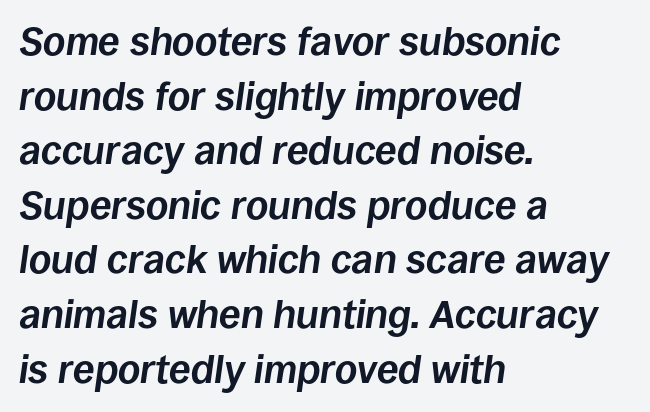
How would I describe the line gaps? Plain and ordinary. Look at the tracking — it's just the regular setting, nothing added. Beneath every word, the page is bare. Rendered with sloped, italic letterforms.
